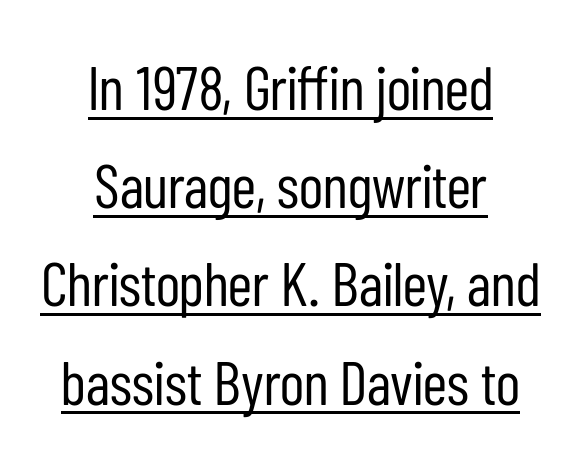
You can tell from the bare stems that sans-serif type was used. The typesetting does not lean heavy: it is not bold. Do the letters lean? They stand straight. Character widths vary here, with narrow letters taking less room than wide ones.
